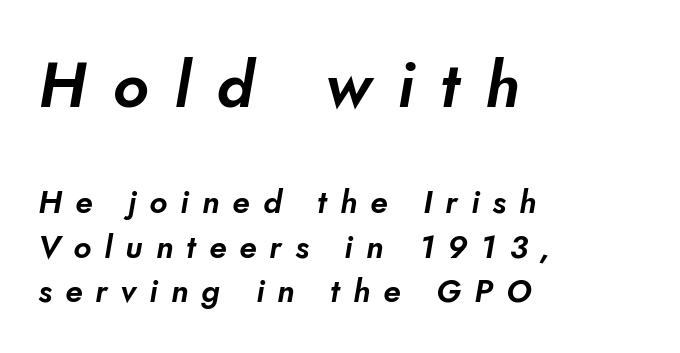
{"serif": "no", "width": "normal", "stroke_contrast": "low", "x_height": "small", "monospaced": "no", "underline": "no", "align": "left", "line_spacing": "normal", "line_spacing_ratio": 1.39, "letter_spacing": "wide", "letter_spacing_em": 0.41, "larger_block": "first", "size_ratio": 2.0, "glyph_px": 64}
